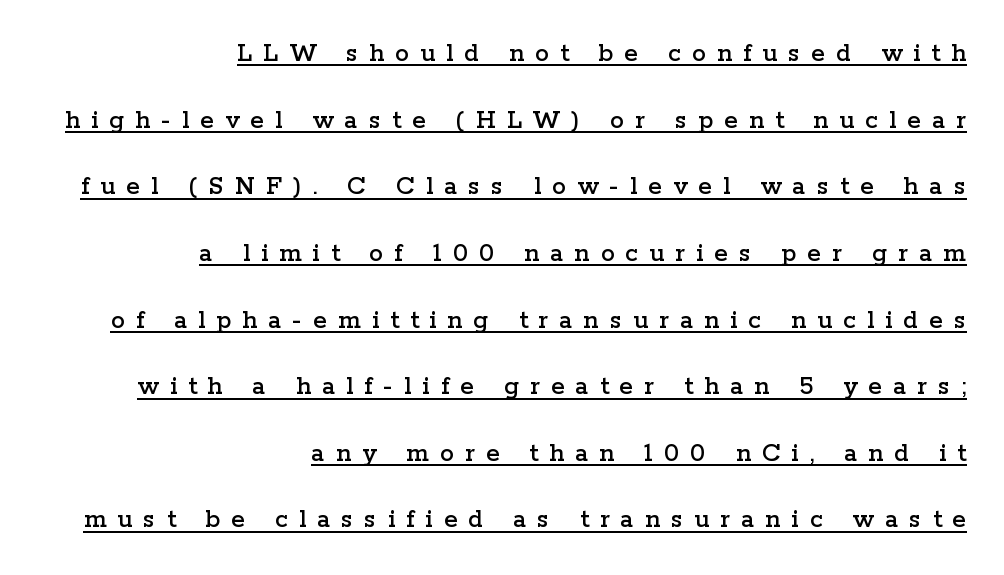
{"serif": "yes", "italic": "no", "width": "wide", "stroke_contrast": "low", "x_height": "medium", "monospaced": "no", "underline": "yes", "align": "right", "line_spacing": "loose", "line_spacing_ratio": 2.38, "letter_spacing": "wide", "letter_spacing_em": 0.39, "glyph_px": 28}
